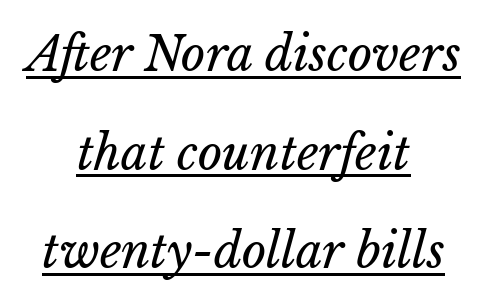
The image shows 47 px regular-weight type; set centered, loose line spacing (2.1x), normal letter spacing, underlined; low stroke contrast and a medium x-height.
